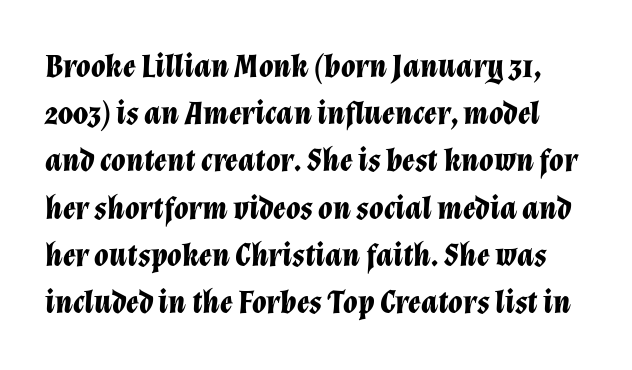
{"italic": "yes", "lean": "right", "slant_degrees": 12, "bold": "yes", "weight": "bold", "width": "normal", "stroke_contrast": "low", "x_height": "medium", "monospaced": "no", "underline": "no", "line_spacing": "normal", "line_spacing_ratio": 1.43, "letter_spacing": "normal", "letter_spacing_em": 0.0, "glyph_px": 33}
